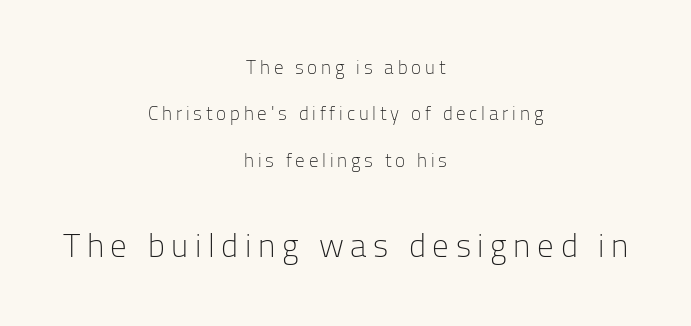
The image shows 33 px light sans-serif type, upright; set centered, loose line spacing (2.44x), unusually wide letter spacing (+0.2 em), not underlined; the second (bottom) block is 1.74x larger; low stroke contrast and a medium x-height.
